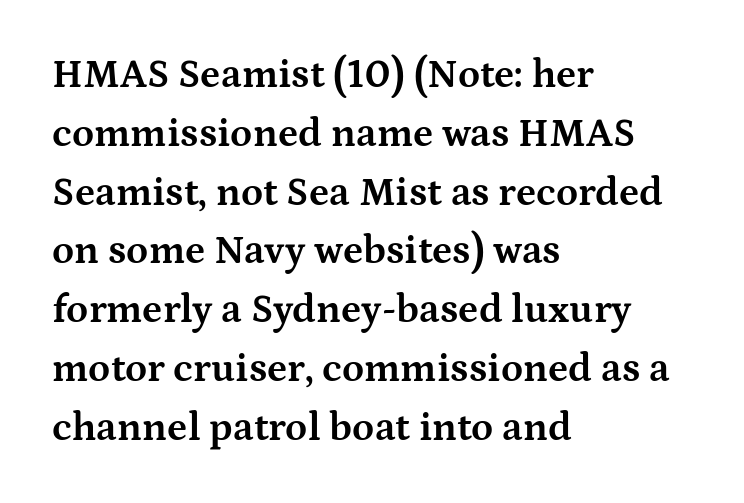
{"serif": "yes", "italic": "no", "bold": "yes", "weight": "bold", "width": "wide", "stroke_contrast": "medium", "x_height": "medium", "monospaced": "no", "underline": "no", "align": "left", "line_spacing": "normal", "line_spacing_ratio": 1.47, "letter_spacing": "normal", "letter_spacing_em": 0.0, "glyph_px": 40}
